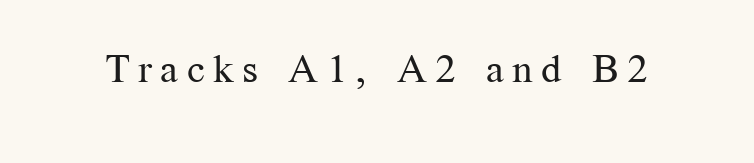
The image shows 40 px regular-weight serif type, upright; set unusually wide letter spacing (+0.21 em), not underlined; medium stroke contrast and a medium x-height.
